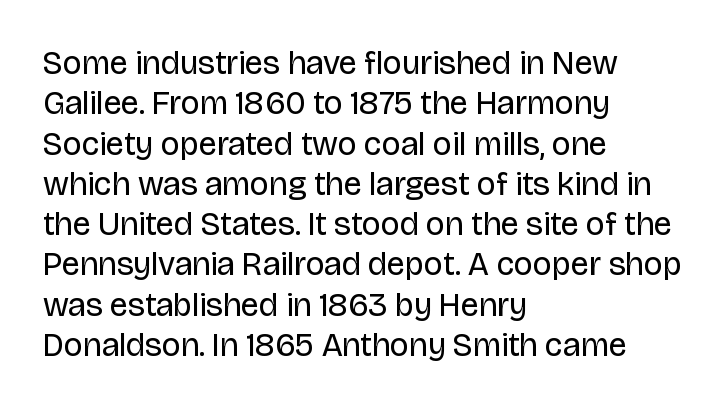
The image shows 33 px regular-weight sans-serif type, upright; set left-aligned, line spacing 1.22x, normal letter spacing, not underlined; low stroke contrast and a large x-height.
